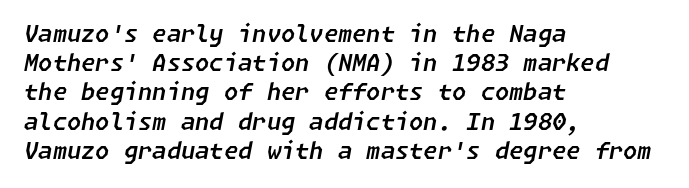
The image shows 23 px text type, italic (leaning right); set left-aligned, normal line spacing (1.27x), normal letter spacing, not underlined.
